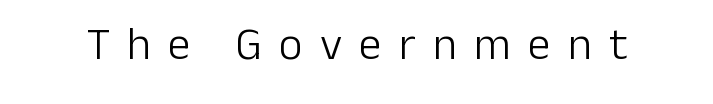
The image shows 46 px light sans-serif type, upright; set unusually wide letter spacing (+0.37 em), not underlined; low stroke contrast and a medium x-height.
